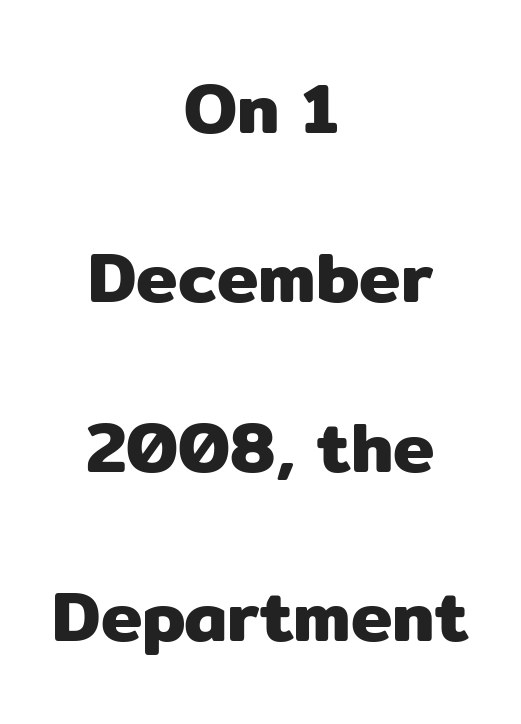
The image shows 70 px sans-serif type, upright; set centered, loose line spacing (2.42x), normal letter spacing, not underlined; low stroke contrast and a medium x-height.
